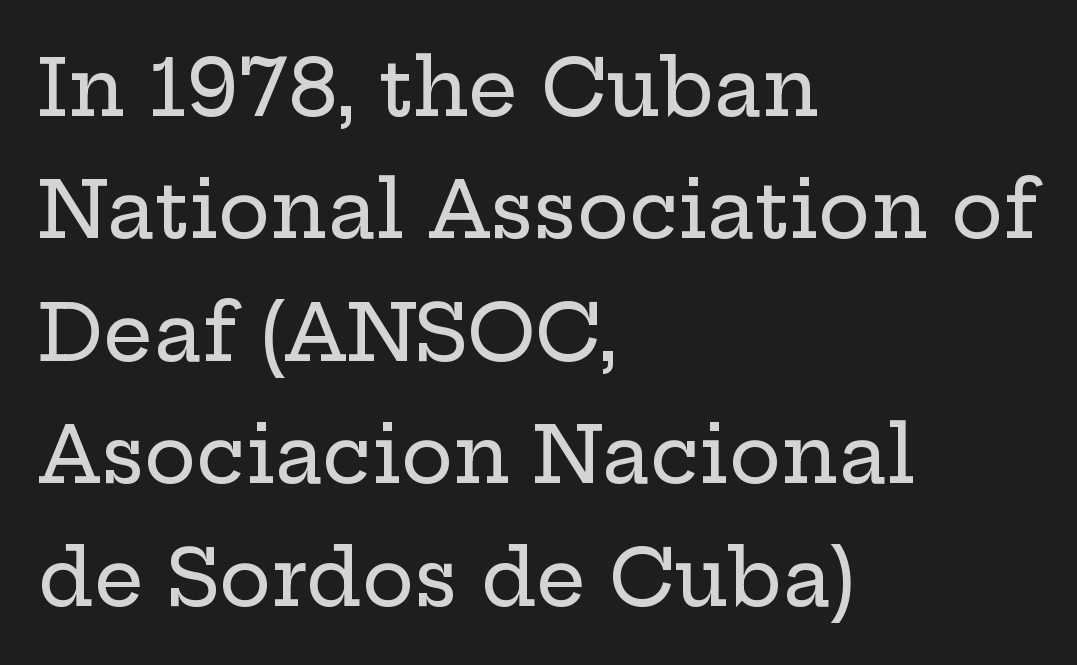
Q: Is the text italic (slanted)? A: No, it is upright.
Q: Is the typeface a serif or a sans-serif typeface? A: Serif.
Q: Is the text underlined? A: No.
Q: How is the paragraph aligned? A: Left-aligned.
Q: Is the spacing between letters normal or unusually wide? A: Normal.
Q: Is the spacing between lines tight, normal or loose? A: Normal.
Q: Width (condensed, normal, or wide)? A: Wide.
Q: Stroke contrast? A: Low.
Q: x-height? A: Medium.
Q: Monospaced? A: No.
